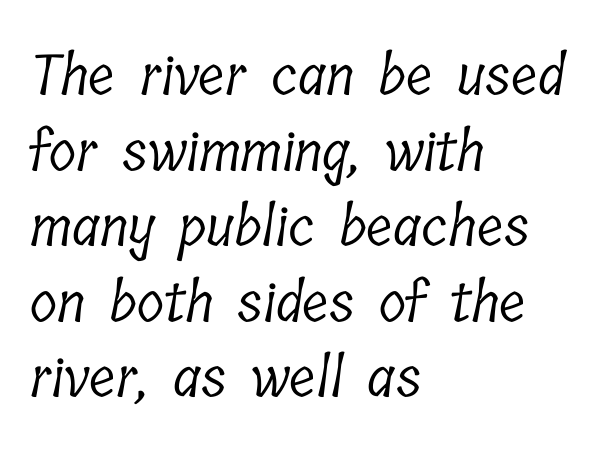
Does the leading feel generous? No, just average. Anything drawn beneath the words? Only blank space. Spacing between characters is what you'd get straight out of the box. Does the copy run flush right? No — it runs flush left.
